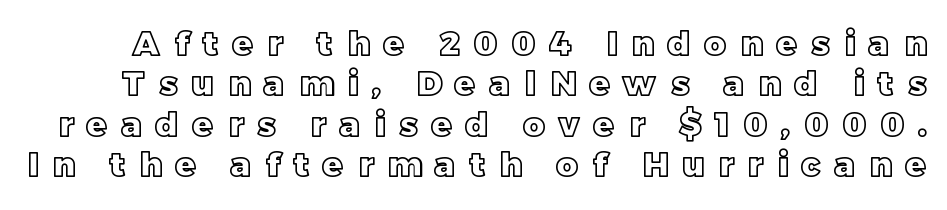
The image shows 33 px text type, upright; set line spacing 1.22x, unusually wide letter spacing (+0.43 em), not underlined; a large x-height.
